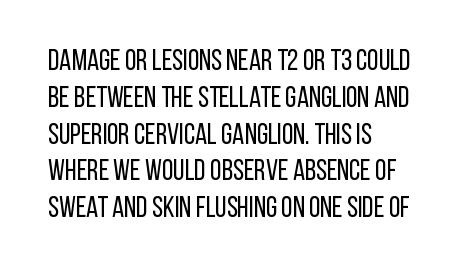
Is this a fixed-width face? No — the glyphs have proportional, varying widths. Underline: absent. The letterforms sit at book weight or below. The lettering holds an erect, upright posture throughout. The paragraph shown leans on its left margin. The horizontal fit of the characters is conventional and even.
